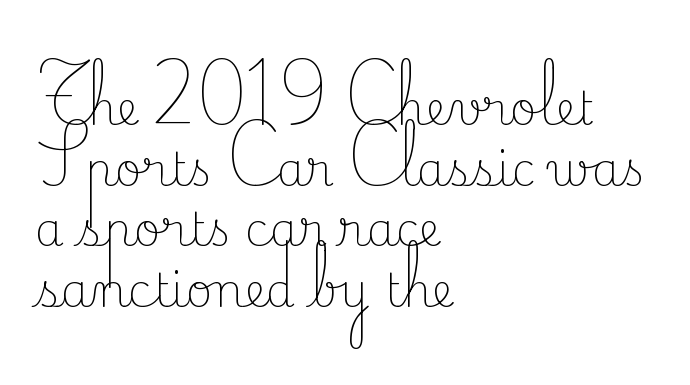
Beneath every word, the page is bare. Each word holds together tightly as a unit, with standard inter-letter gaps. A student would call this left alignment; a typographer would say flush left, rag right. These lines are rendered in a variable-pitch font. Are there feet on the stems? There are — it's a serif.
